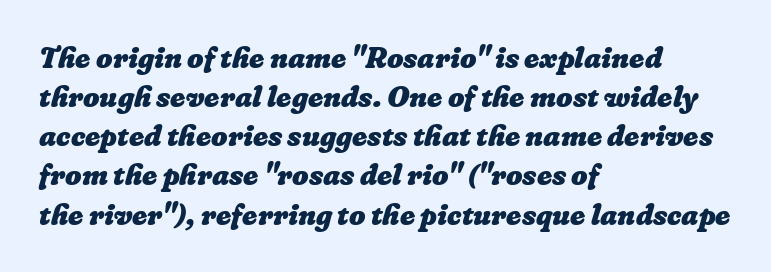
This sample has the flowing, uneven cadence of proportional lettering. The vertical gap from one line to the next is medium. Beneath every word, the page is bare. One-word summary of the alignment: left.
